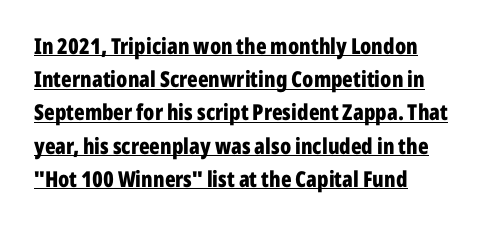
The image shows 22 px bold type, upright; set left-aligned, normal line spacing (1.51x), normal letter spacing, underlined.
